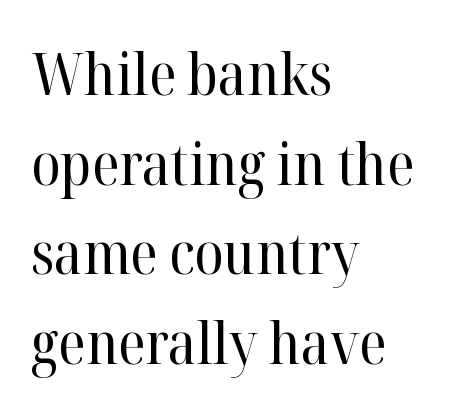
The image shows 59 px regular-weight serif type, upright; set left-aligned, normal line spacing (1.52x), normal letter spacing, not underlined; high stroke contrast and a medium x-height.
